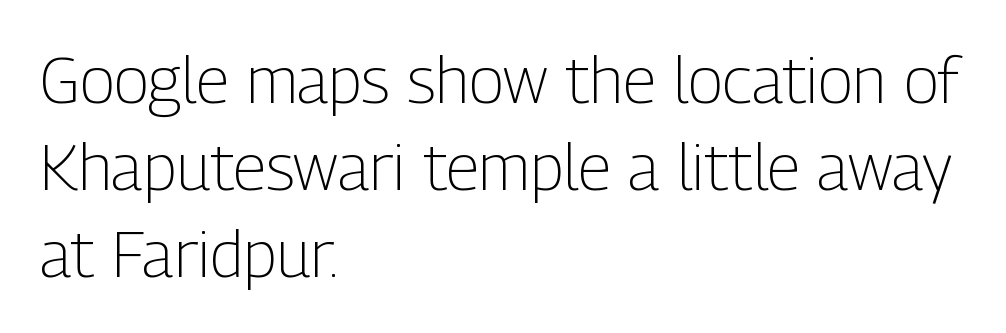
Q: Is the text bold? A: No.
Q: Is the text italic (slanted)? A: No, it is upright.
Q: Is the typeface a serif or a sans-serif typeface? A: Sans-serif.
Q: Is the text underlined? A: No.
Q: How is the paragraph aligned? A: Left-aligned.
Q: Is the spacing between letters normal or unusually wide? A: Normal.
Q: Is the spacing between lines tight, normal or loose? A: Normal.
Q: Width (condensed, normal, or wide)? A: Condensed.
Q: Stroke contrast? A: Low.
Q: x-height? A: Medium.
Q: Monospaced? A: No.
